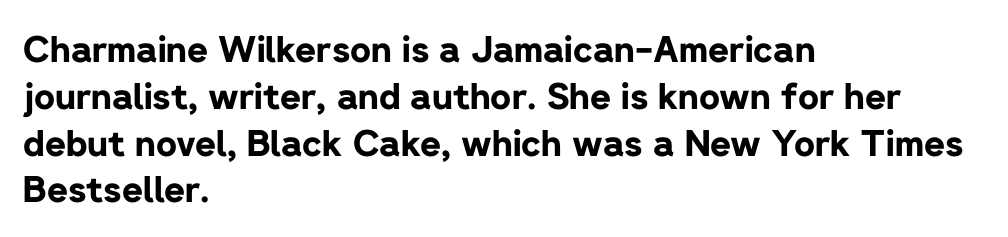
Q: Is the text bold? A: Yes.
Q: Is the text italic (slanted)? A: No, it is upright.
Q: Is the typeface a serif or a sans-serif typeface? A: Sans-serif.
Q: Is the text underlined? A: No.
Q: How is the paragraph aligned? A: Left-aligned.
Q: Is the spacing between letters normal or unusually wide? A: Normal.
Q: Is the spacing between lines tight, normal or loose? A: Normal.
Q: Width (condensed, normal, or wide)? A: Normal.
Q: Stroke contrast? A: Low.
Q: x-height? A: Medium.
Q: Monospaced? A: No.
